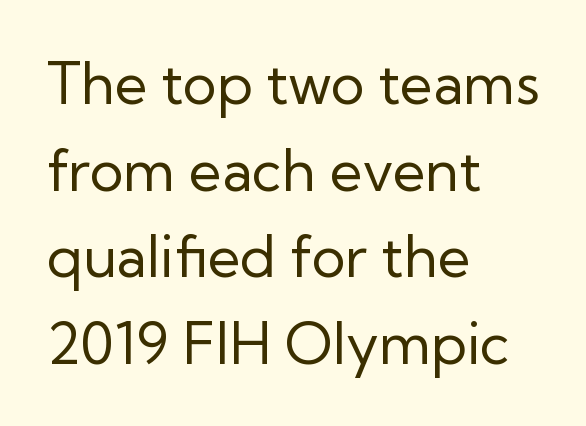
{"serif": "no", "italic": "no", "bold": "no", "weight": "regular", "width": "normal", "stroke_contrast": "low", "x_height": "medium", "monospaced": "no", "underline": "no", "align": "left", "line_spacing": "normal", "line_spacing_ratio": 1.52, "letter_spacing": "normal", "letter_spacing_em": 0.0, "glyph_px": 57}
